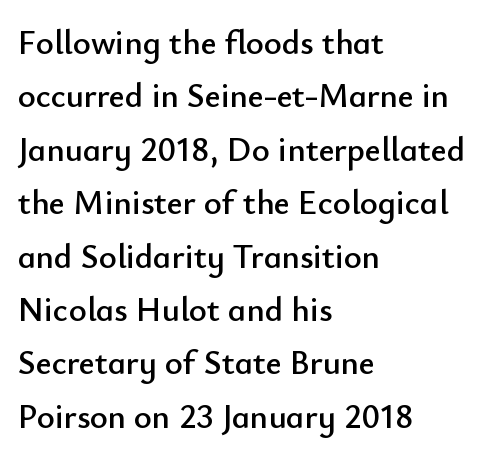
{"serif": "no", "italic": "no", "width": "normal", "stroke_contrast": "low", "x_height": "small", "monospaced": "no", "underline": "no", "align": "left", "line_spacing": "normal", "line_spacing_ratio": 1.57, "letter_spacing": "normal", "letter_spacing_em": 0.0, "glyph_px": 34}
